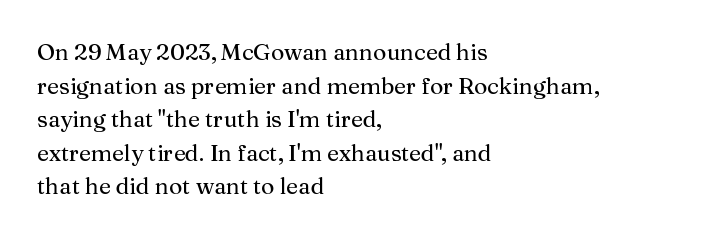
The image shows 23 px text type, upright; set left-aligned, normal line spacing (1.46x), normal letter spacing, not underlined.
